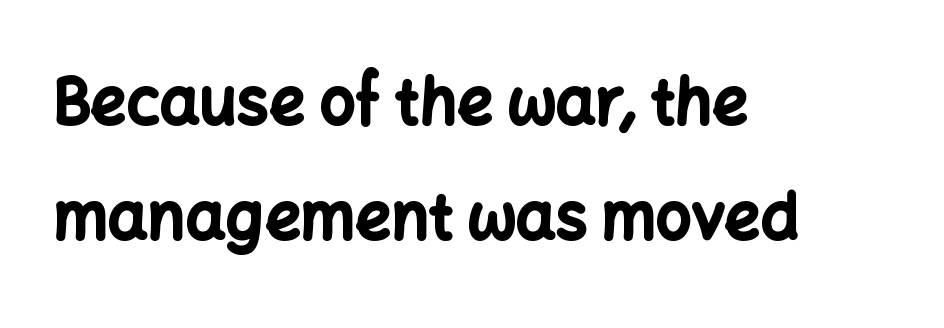
Q: Is the text bold? A: Yes.
Q: Is the text italic (slanted)? A: No, it is upright.
Q: Is the typeface a serif or a sans-serif typeface? A: Sans-serif.
Q: Is the text underlined? A: No.
Q: How is the paragraph aligned? A: Left-aligned.
Q: Is the spacing between letters normal or unusually wide? A: Normal.
Q: Width (condensed, normal, or wide)? A: Normal.
Q: Stroke contrast? A: Low.
Q: x-height? A: Medium.
Q: Monospaced? A: No.
